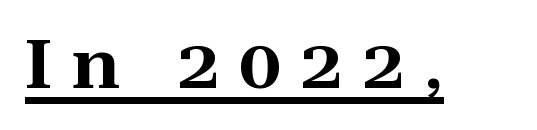
Q: Is the text italic (slanted)? A: No, it is upright.
Q: Is the typeface a serif or a sans-serif typeface? A: Serif.
Q: Is the text underlined? A: Yes.
Q: Is the spacing between letters normal or unusually wide? A: Unusually wide.
Q: Width (condensed, normal, or wide)? A: Wide.
Q: Stroke contrast? A: High.
Q: x-height? A: Medium.
Q: Monospaced? A: No.
